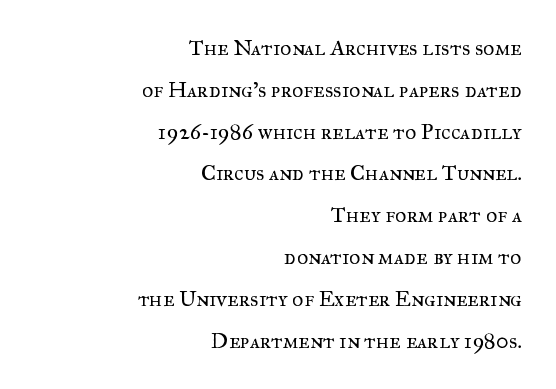
{"italic": "no", "bold": "no", "underline": "no", "align": "right", "line_spacing": "loose", "line_spacing_ratio": 1.9, "letter_spacing": "normal", "letter_spacing_em": 0.0, "glyph_px": 22}
